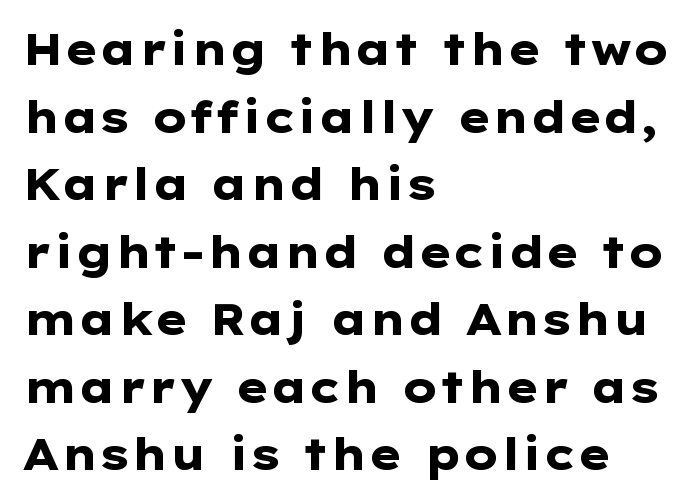
Short note: letters normally spaced. Note the varied advance widths — an 'i' is clearly narrower than an 'm'. The strokes are fattened all the way to bold. You can tell it's not italic because the verticals are truly vertical. Horizontal bands of white between lines are of average thickness.
